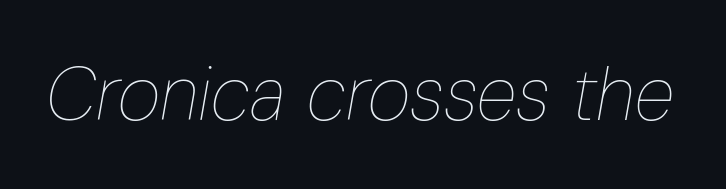
{"italic": "yes", "lean": "right", "slant_degrees": 10, "bold": "no", "weight": "thin", "width": "condensed", "stroke_contrast": "low", "x_height": "medium", "monospaced": "no", "underline": "no", "letter_spacing": "normal", "letter_spacing_em": 0.0, "glyph_px": 74}
